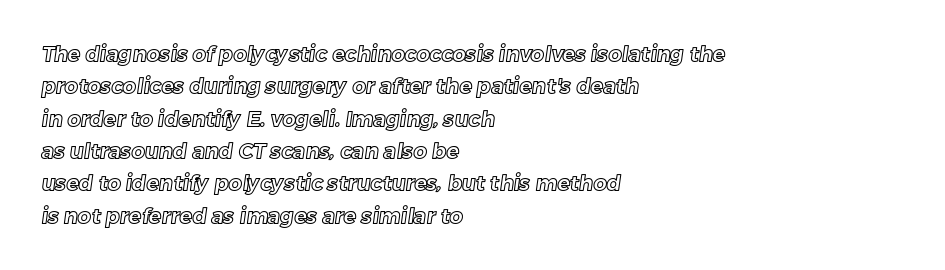
Type without underlining. Left-aligned paragraph, ragged on the right. Words appear dense and cohesive because spacing is normal. The rows are spaced the way most documents space them.
